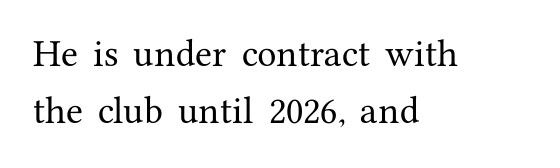
The image shows 31 px serif type, upright; set left-aligned, line spacing 1.84x, normal letter spacing, not underlined; medium stroke contrast and a medium x-height.
